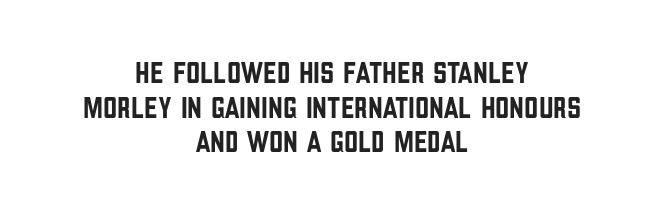
Decoration check: the copy has no underline. Varying glyph widths throughout — classic text-font behaviour. Does the lettering tilt? It doesn't — this is upright. The lines are quadded center.
